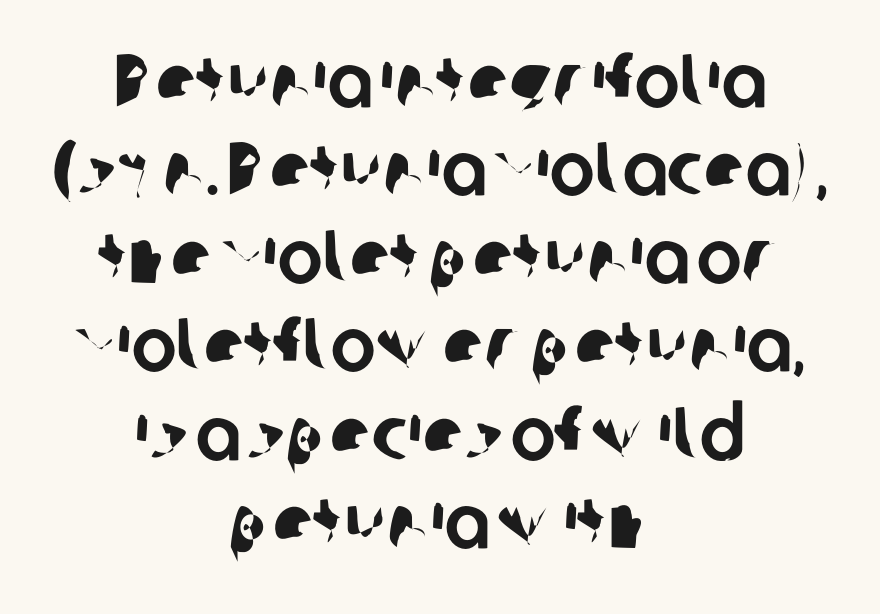
{"serif": "no", "width": "normal", "stroke_contrast": "low", "x_height": "medium", "monospaced": "no", "underline": "no", "align": "center", "line_spacing_ratio": 1.16, "letter_spacing": "normal", "letter_spacing_em": 0.0, "glyph_px": 76}
